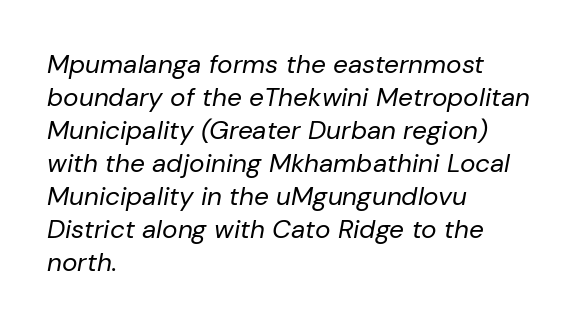
Line beginnings align vertically; line endings do not. Honestly, there is no underline to notice here at all. Caption: standard tracking, unaltered. The rendering uses a moderate line-height, typical for paragraphs.
